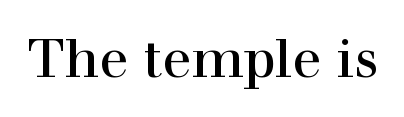
Q: Is the text italic (slanted)? A: No, it is upright.
Q: Is the typeface a serif or a sans-serif typeface? A: Serif.
Q: Is the text underlined? A: No.
Q: Is the spacing between letters normal or unusually wide? A: Normal.
Q: Width (condensed, normal, or wide)? A: Normal.
Q: x-height? A: Medium.
Q: Monospaced? A: No.
